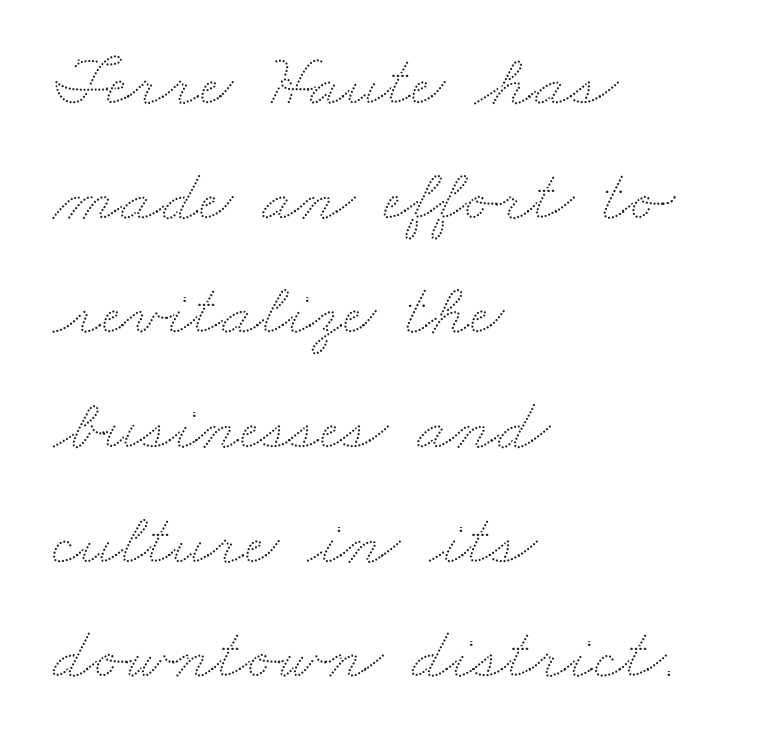
Q: Is the text underlined? A: No.
Q: How is the paragraph aligned? A: Left-aligned.
Q: Is the spacing between letters normal or unusually wide? A: Normal.
Q: Is the spacing between lines tight, normal or loose? A: Normal.
Q: Width (condensed, normal, or wide)? A: Wide.
Q: Stroke contrast? A: Low.
Q: x-height? A: Small.
Q: Monospaced? A: No.
